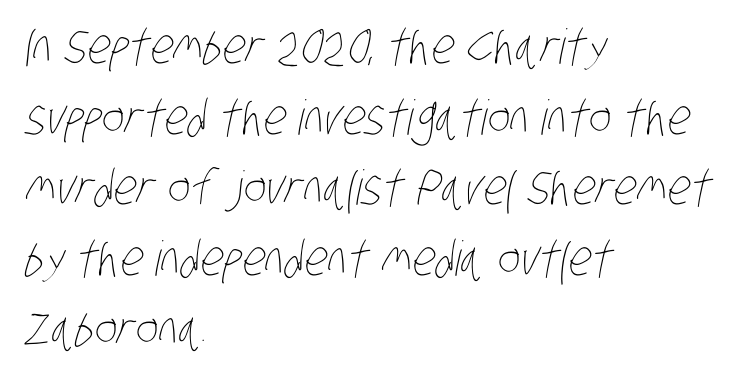
Q: Is the text bold? A: No.
Q: Is the text underlined? A: No.
Q: How is the paragraph aligned? A: Left-aligned.
Q: Is the spacing between letters normal or unusually wide? A: Normal.
Q: Is the spacing between lines tight, normal or loose? A: Normal.
Q: Width (condensed, normal, or wide)? A: Condensed.
Q: Stroke contrast? A: Low.
Q: x-height? A: Large.
Q: Monospaced? A: No.
